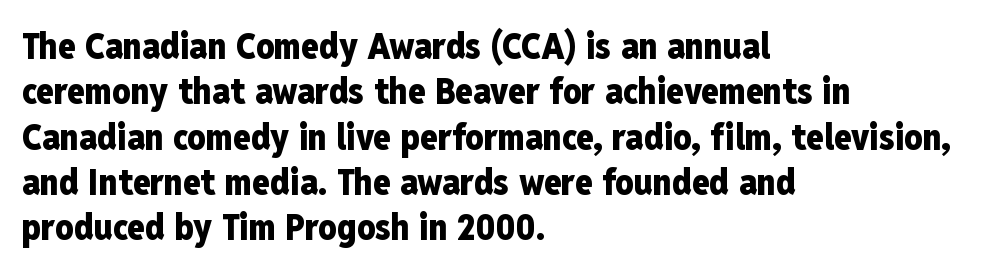
The image shows 36 px heavy, condensed sans-serif type, upright; set left-aligned, normal line spacing (1.26x), normal letter spacing, not underlined; low stroke contrast and a medium x-height.
